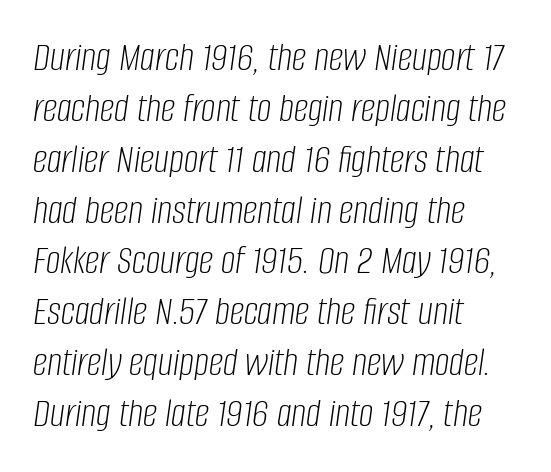
The image shows 41 px light, condensed type, italic (leaning right); set left-aligned, line spacing 1.24x, normal letter spacing, not underlined; low stroke contrast and a large x-height.
